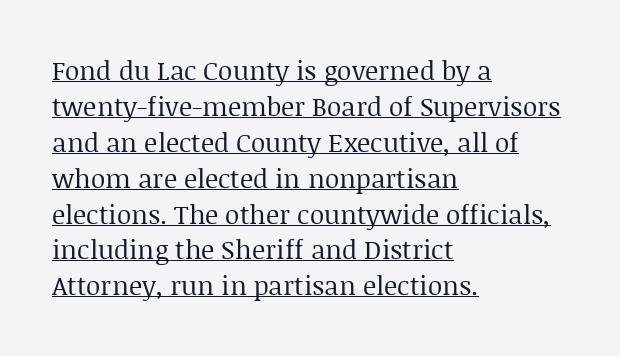
Q: Is the text bold? A: No.
Q: Is the text italic (slanted)? A: No, it is upright.
Q: Is the text underlined? A: Yes.
Q: How is the paragraph aligned? A: Left-aligned.
Q: Is the spacing between letters normal or unusually wide? A: Normal.
Q: Is the spacing between lines tight, normal or loose? A: Normal.
